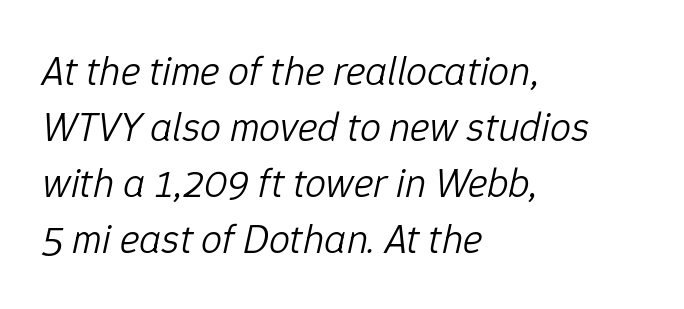
{"italic": "yes", "lean": "right", "slant_degrees": 12, "bold": "no", "weight": "light", "width": "normal", "stroke_contrast": "low", "x_height": "medium", "monospaced": "no", "underline": "no", "align": "left", "line_spacing": "normal", "line_spacing_ratio": 1.33, "letter_spacing": "normal", "letter_spacing_em": 0.0, "glyph_px": 42}
